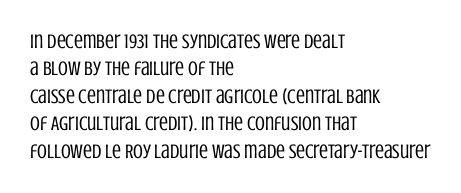
{"italic": "no", "bold": "no", "underline": "no", "align": "left", "line_spacing": "normal", "line_spacing_ratio": 1.37, "letter_spacing": "normal", "letter_spacing_em": 0.0, "glyph_px": 20}
